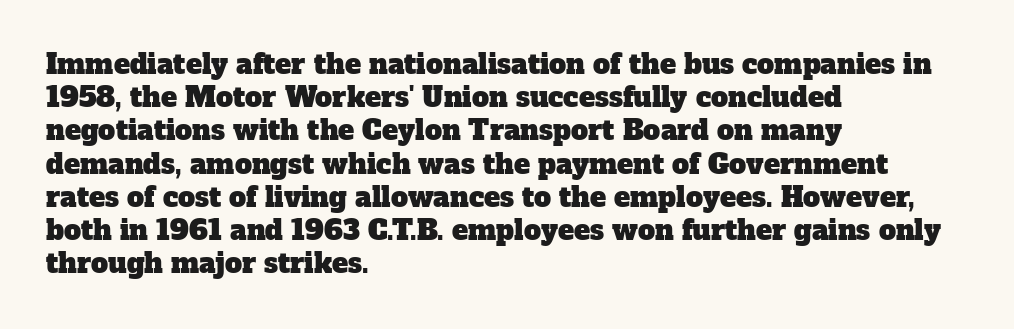
The image shows 27 px text type; set left-aligned, line spacing 1.23x, normal letter spacing, not underlined.
